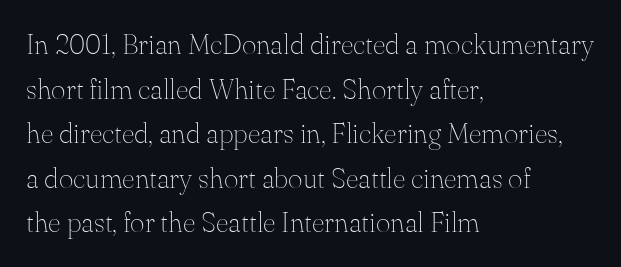
Here the glyphs are tracked normally, forming tight word shapes. Little horizontal feet cap the strokes, marking this as serif type. The face used here is proportionally spaced, like ordinary book or web type. Evenly set lines give the paragraph a standard silhouette. This reads as an unemphasized weight, regular at the heaviest. If you drew a ruler down the left edge, every line would touch it.
